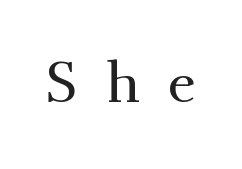
The image shows 58 px serif type, upright; set unusually wide letter spacing (+0.48 em), not underlined; medium stroke contrast and a small x-height.
